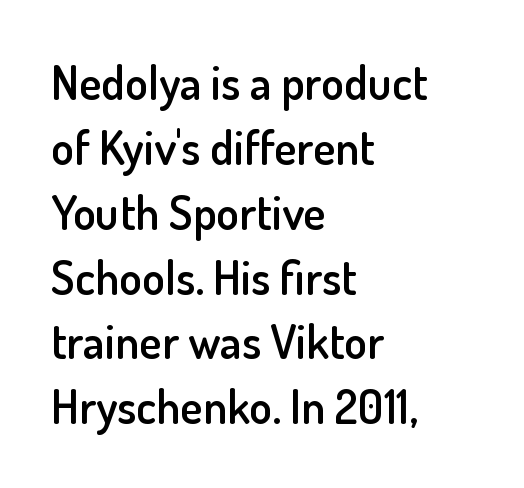
{"serif": "no", "italic": "no", "bold": "semi", "weight": "semibold", "width": "normal", "stroke_contrast": "low", "x_height": "small", "monospaced": "no", "underline": "no", "align": "left", "line_spacing": "normal", "line_spacing_ratio": 1.38, "letter_spacing": "normal", "letter_spacing_em": 0.0, "glyph_px": 47}
